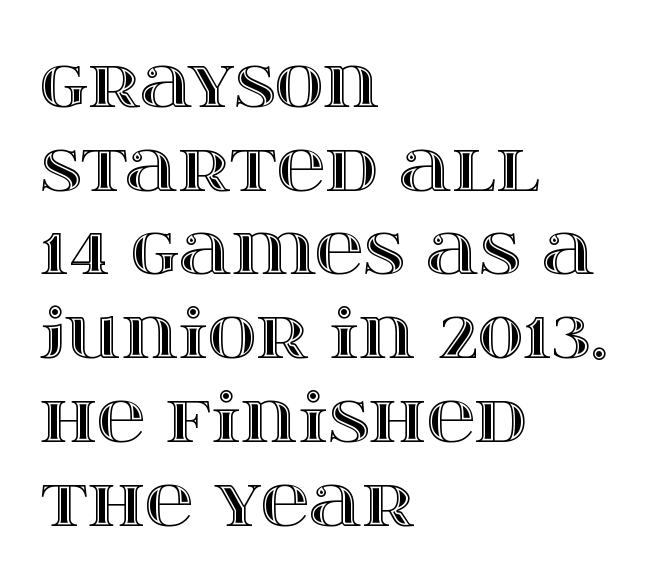
Q: Is the text italic (slanted)? A: No, it is upright.
Q: Is the text underlined? A: No.
Q: How is the paragraph aligned? A: Left-aligned.
Q: Is the spacing between letters normal or unusually wide? A: Normal.
Q: Is the spacing between lines tight, normal or loose? A: Normal.
Q: Width (condensed, normal, or wide)? A: Wide.
Q: x-height? A: Large.
Q: Monospaced? A: No.
